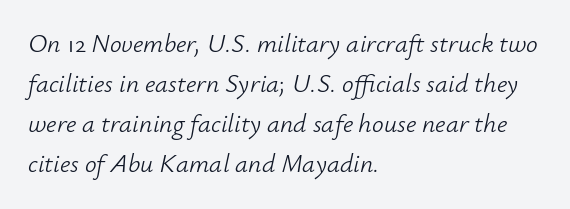
The image shows 26 px text type, italic (leaning right); set left-aligned, normal line spacing (1.54x), normal letter spacing, not underlined.
